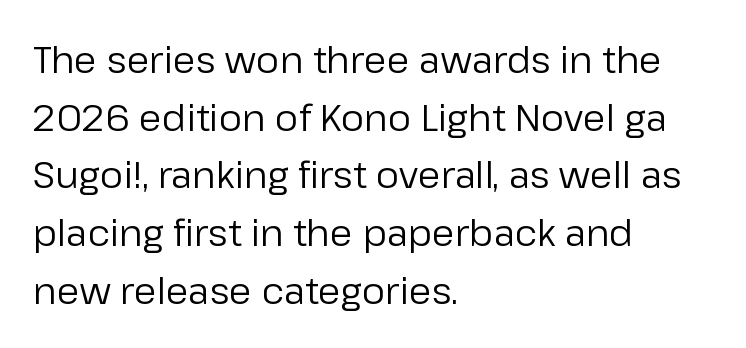
The lettering stays uniformly vertical, giving the passage a roman look. Weight class: somewhere from thin through regular. Examine the stroke ends and you'll find no serifs. Think of a printed novel: that variable character pitch is what you see here. Rows of type keep a routine distance in the vertical direction. Leftover space on each line is placed entirely after the last word.
